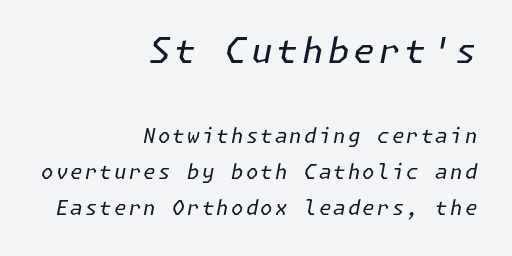
Q: Is the text bold? A: No.
Q: Is the text italic (slanted)? A: Yes, it leans right by about 11 degrees.
Q: Is the text underlined? A: No.
Q: How is the paragraph aligned? A: Right-aligned.
Q: Which block of text is set in a larger size, the first (top) or the second (bottom)? A: The first (top) one.
Q: Width (condensed, normal, or wide)? A: Normal.
Q: Stroke contrast? A: Low.
Q: x-height? A: Medium.
